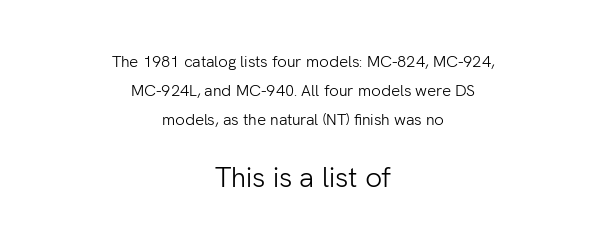
The image shows 28 px light sans-serif type, upright; set centered, line spacing 1.81x, normal letter spacing, not underlined; the second (bottom) block is 1.75x larger; low stroke contrast and a medium x-height.
